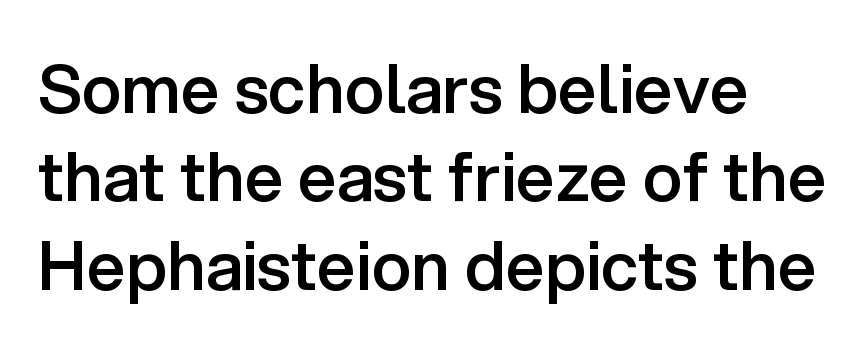
Moderately thickened strokes mark this as semibold type. Does the copy run flush right? No — it runs flush left. This sample has the flowing, uneven cadence of proportional lettering. A typesetter would call this leading conventional body-copy spacing. Plain, unruled lines of type.
